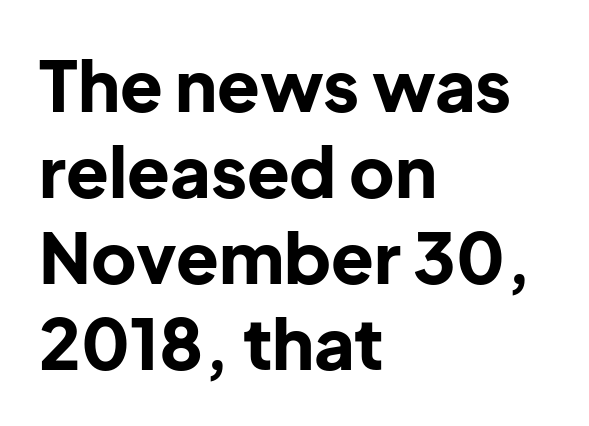
Q: Is the text bold? A: Yes.
Q: Is the text italic (slanted)? A: No, it is upright.
Q: Is the typeface a serif or a sans-serif typeface? A: Sans-serif.
Q: Is the text underlined? A: No.
Q: How is the paragraph aligned? A: Left-aligned.
Q: Is the spacing between letters normal or unusually wide? A: Normal.
Q: Width (condensed, normal, or wide)? A: Normal.
Q: Stroke contrast? A: Low.
Q: x-height? A: Medium.
Q: Monospaced? A: No.
